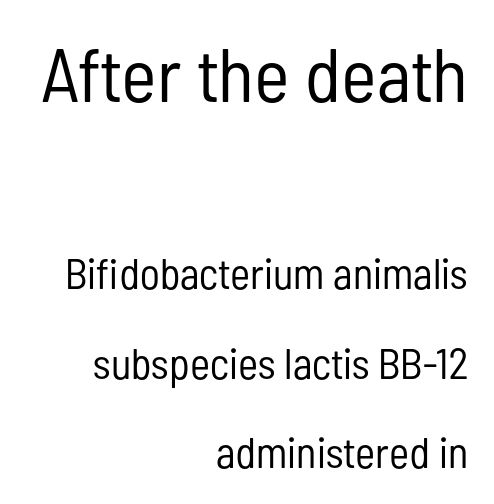
{"serif": "no", "italic": "no", "bold": "no", "weight": "regular", "width": "condensed", "stroke_contrast": "low", "x_height": "medium", "monospaced": "no", "underline": "no", "align": "right", "line_spacing": "loose", "line_spacing_ratio": 2.09, "letter_spacing": "normal", "letter_spacing_em": 0.0, "larger_block": "first", "size_ratio": 1.77, "glyph_px": 76}
